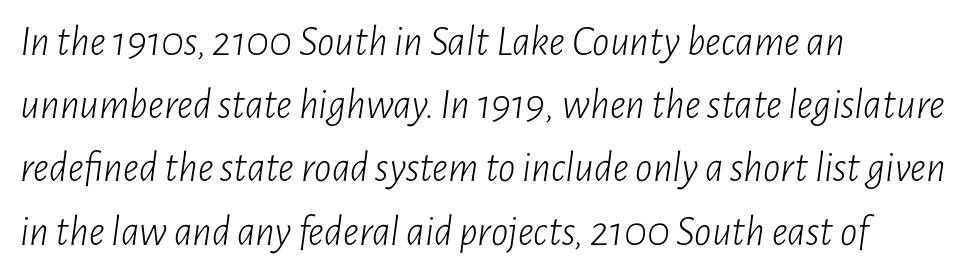
Q: Is the text bold? A: No.
Q: Is the text italic (slanted)? A: Yes, it leans right by about 7 degrees.
Q: Is the text underlined? A: No.
Q: How is the paragraph aligned? A: Left-aligned.
Q: Is the spacing between letters normal or unusually wide? A: Normal.
Q: Is the spacing between lines tight, normal or loose? A: Normal.
Q: Width (condensed, normal, or wide)? A: Condensed.
Q: Stroke contrast? A: Low.
Q: x-height? A: Medium.
Q: Monospaced? A: No.
